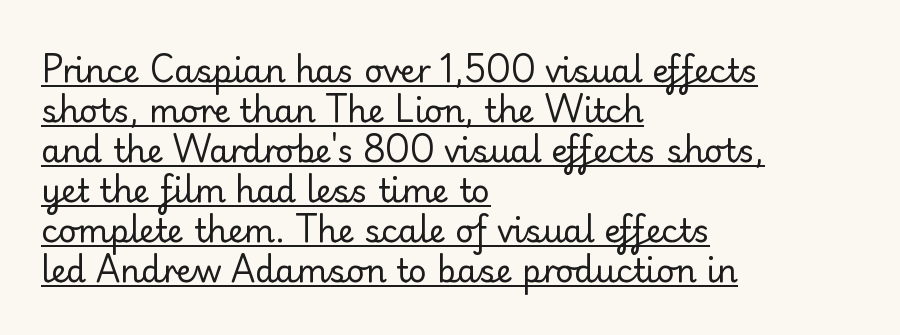
Each line of the rendering has a horizontal stroke beneath the glyphs. Interline gaps are of average width in this sample. This sample has the flowing, uneven cadence of proportional lettering. The lines in this sample share a left origin and differ only in where they stop.
